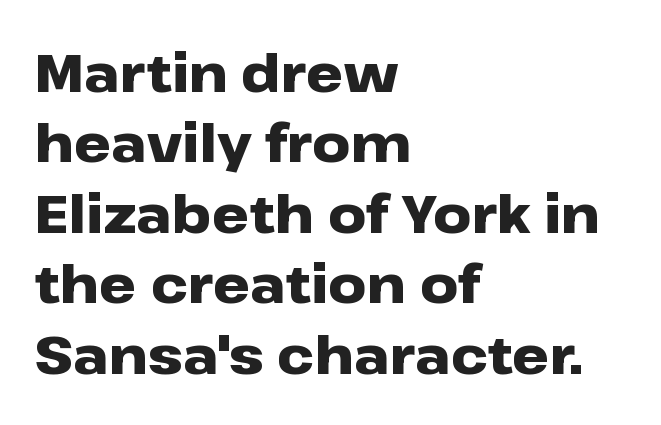
The image shows 53 px heavy, wide sans-serif type, upright; set left-aligned, normal line spacing (1.33x), normal letter spacing, not underlined; low stroke contrast and a medium x-height.
